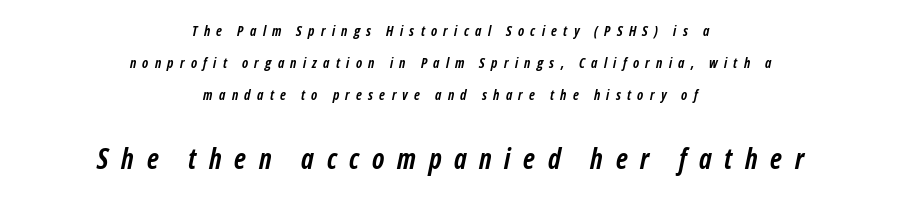
Q: Is the text bold? A: Yes.
Q: Is the text italic (slanted)? A: Yes, it leans right by about 12 degrees.
Q: Is the text underlined? A: No.
Q: How is the paragraph aligned? A: Centered.
Q: Is the spacing between letters normal or unusually wide? A: Unusually wide.
Q: Is the spacing between lines tight, normal or loose? A: Loose.
Q: Which block of text is set in a larger size, the first (top) or the second (bottom)? A: The second (bottom) one.
Q: Width (condensed, normal, or wide)? A: Condensed.
Q: Stroke contrast? A: Low.
Q: x-height? A: Medium.
Q: Monospaced? A: No.
